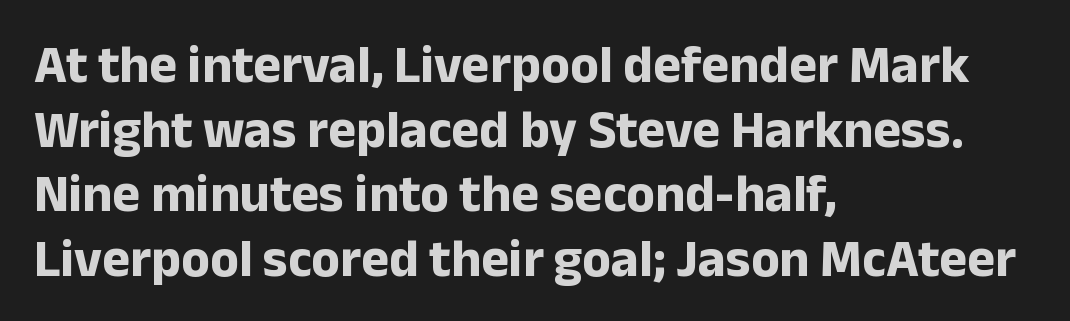
Q: Is the text bold? A: Yes.
Q: Is the text italic (slanted)? A: No, it is upright.
Q: Is the typeface a serif or a sans-serif typeface? A: Sans-serif.
Q: Is the text underlined? A: No.
Q: How is the paragraph aligned? A: Left-aligned.
Q: Is the spacing between letters normal or unusually wide? A: Normal.
Q: Width (condensed, normal, or wide)? A: Normal.
Q: Stroke contrast? A: Low.
Q: x-height? A: Medium.
Q: Monospaced? A: No.
